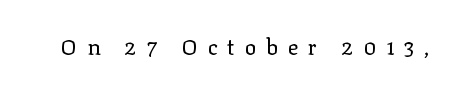
{"italic": "no", "bold": "no", "underline": "no", "letter_spacing": "wide", "letter_spacing_em": 0.44, "glyph_px": 22}
